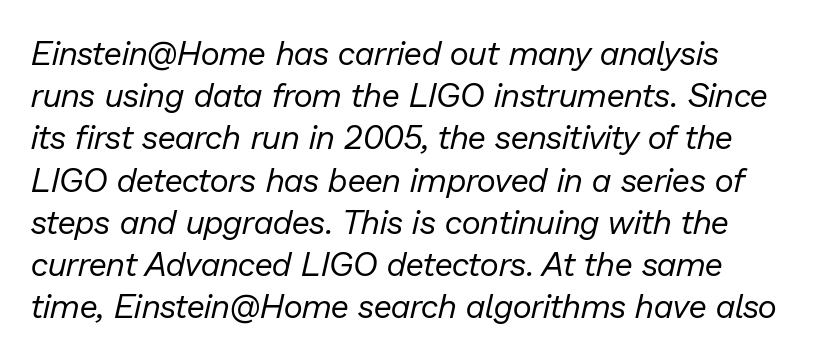
Q: Is the text bold? A: No.
Q: Is the text italic (slanted)? A: Yes, it leans right by about 13 degrees.
Q: Is the text underlined? A: No.
Q: Is the spacing between letters normal or unusually wide? A: Normal.
Q: Is the spacing between lines tight, normal or loose? A: Normal.
Q: Width (condensed, normal, or wide)? A: Normal.
Q: Stroke contrast? A: Low.
Q: x-height? A: Medium.
Q: Monospaced? A: No.
